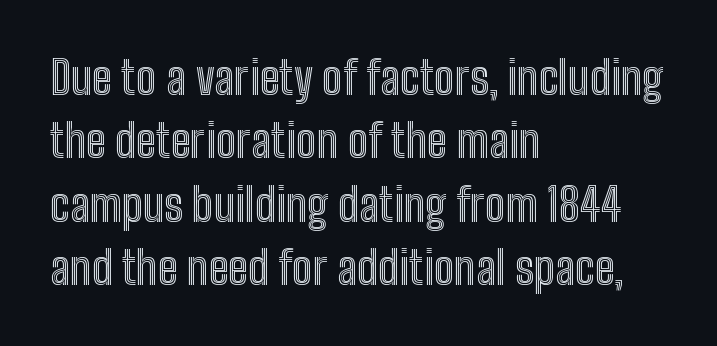
Q: Is the text italic (slanted)? A: No, it is upright.
Q: Is the text underlined? A: No.
Q: How is the paragraph aligned? A: Left-aligned.
Q: Is the spacing between letters normal or unusually wide? A: Normal.
Q: Is the spacing between lines tight, normal or loose? A: Normal.
Q: Width (condensed, normal, or wide)? A: Condensed.
Q: x-height? A: Medium.
Q: Monospaced? A: No.
